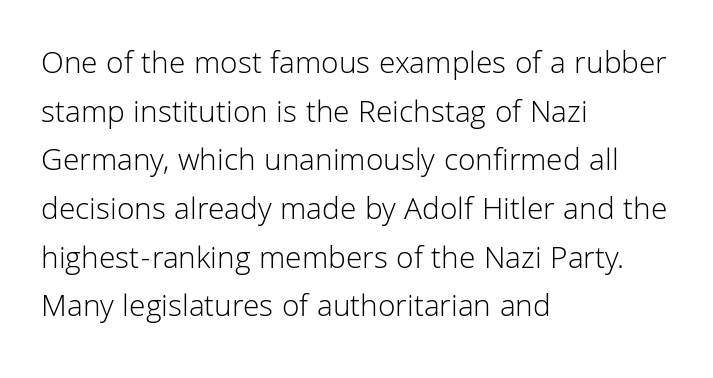
Nothing sits at the stroke ends, so this counts as sans-serif. Each row of text sits above clean, open space. The cut favours lightness, reaching ordinary text weight at its darkest. Is this a fixed-width face? No — the glyphs have proportional, varying widths. A classic flush-left, rag-right setting is used for this passage. These lines keep a tight, regular rhythm from letter to letter.
